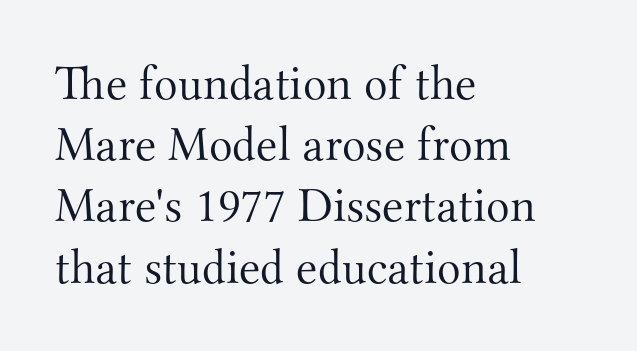
The image shows 49 px light serif type, upright; set left-aligned, normal line spacing (1.25x), normal letter spacing, not underlined; medium stroke contrast and a small x-height.
